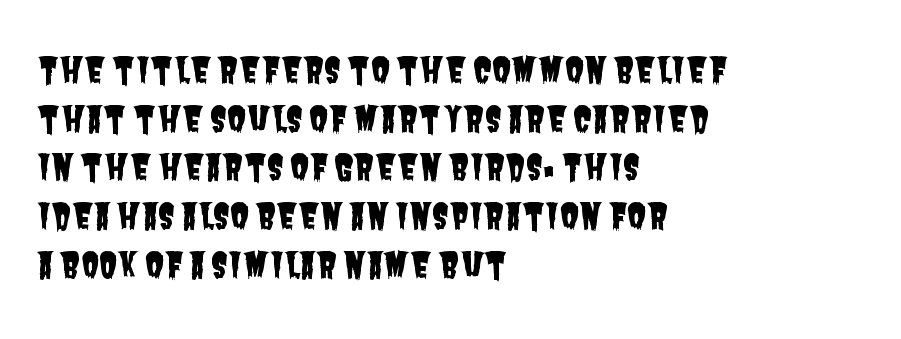
{"serif": "no", "width": "condensed", "stroke_contrast": "low", "x_height": "large", "monospaced": "no", "underline": "no", "align": "left", "line_spacing": "normal", "line_spacing_ratio": 1.39, "letter_spacing": "normal", "letter_spacing_em": 0.0, "glyph_px": 35}
